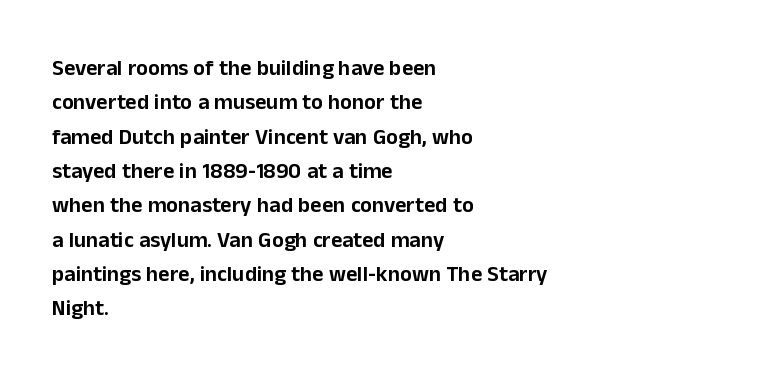
Q: Is the text italic (slanted)? A: No, it is upright.
Q: Is the text underlined? A: No.
Q: How is the paragraph aligned? A: Left-aligned.
Q: Is the spacing between letters normal or unusually wide? A: Normal.
Q: Is the spacing between lines tight, normal or loose? A: Normal.
